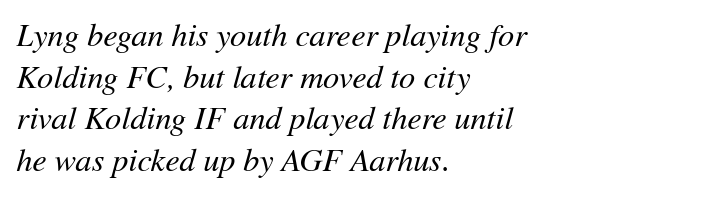
The image shows 32 px regular-weight type, italic (leaning right); set left-aligned, normal line spacing (1.3x), normal letter spacing, not underlined; medium stroke contrast and a medium x-height.
